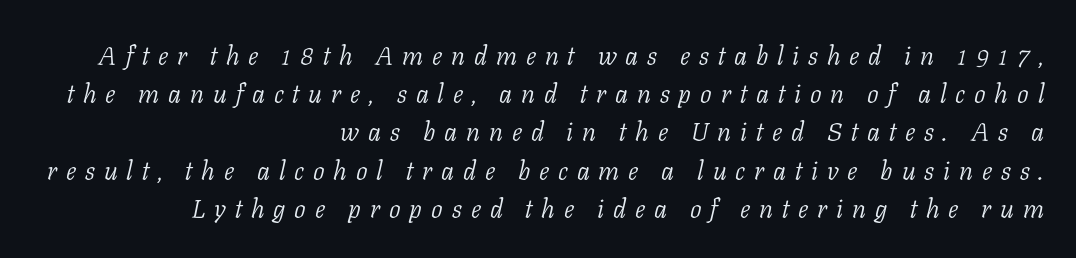
Style check: oblique. A normal amount of white space separates one row of letters from the next. Compared with typical body copy, the letter spacing here is much looser. A student would call this right alignment; a typographer would say flush right, rag left. Stroke thickness stays within the range of a standard reading face or lighter.
